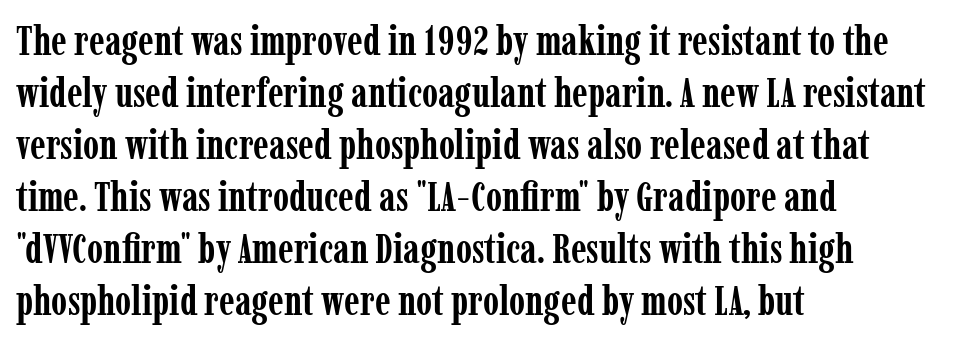
You'd pick this weight for a headline — it's a proper bold. A typesetter would call this leading conventional body-copy spacing. The rendering uses natural spacing where letterforms have individual widths. A clean baseline with only descenders dipping below it. It's the straight-up-and-down kind of type. Look at the tracking — it's just the regular setting, nothing added.
